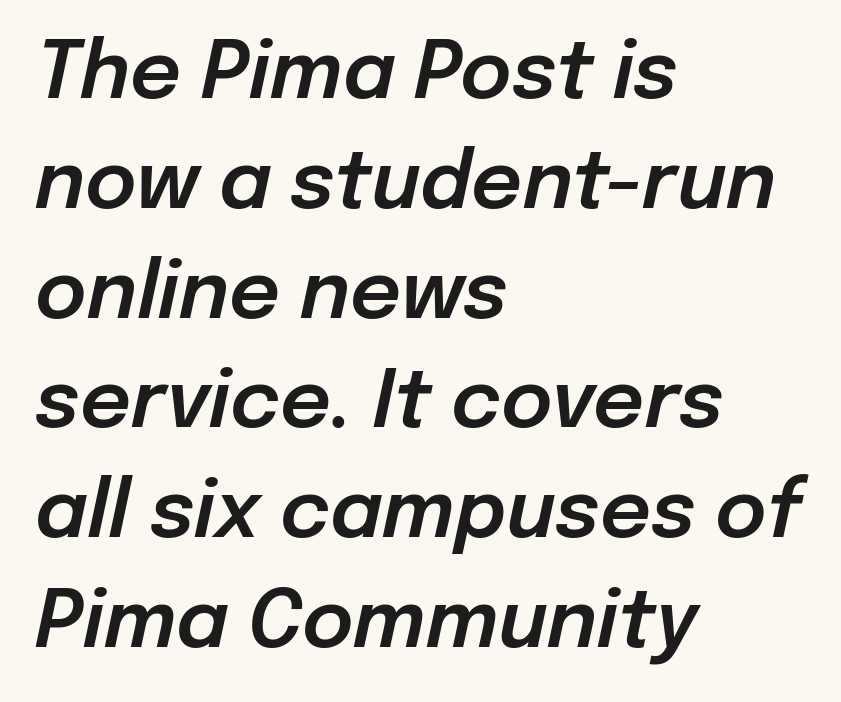
The image shows 79 px text type, italic (leaning right); set left-aligned, normal line spacing (1.39x), normal letter spacing, not underlined; low stroke contrast and a medium x-height.
